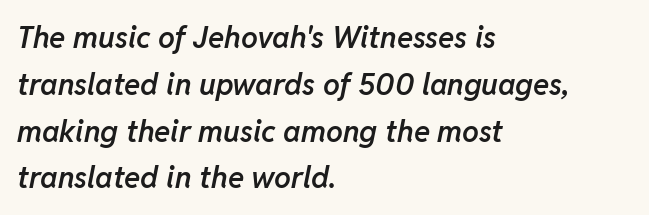
{"italic": "yes", "lean": "right", "slant_degrees": 11, "bold": "semi", "weight": "semibold", "width": "normal", "stroke_contrast": "low", "x_height": "medium", "monospaced": "no", "underline": "no", "align": "left", "line_spacing": "normal", "line_spacing_ratio": 1.56, "letter_spacing": "normal", "letter_spacing_em": 0.0, "glyph_px": 30}
